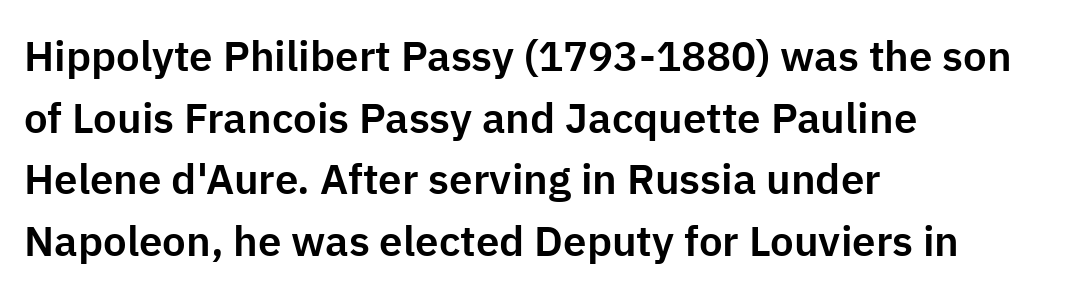
Every character sits straight up, as roman type does. In terms of letterform style, serifs are entirely absent. Where is the straight margin? On the left. Baseline-to-baseline distance is the conventional proportion of letter height. Looks like regular typesetting: each glyph gets only the width it needs.
